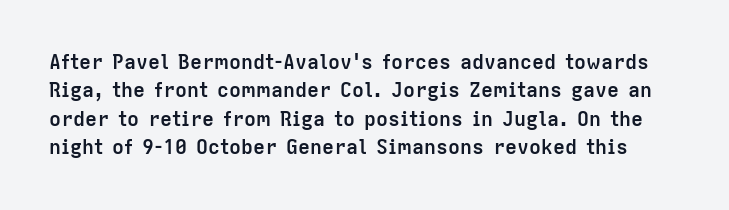
These lines sit exactly where default settings would place them. Heft: maximum for text — a bold. Nobody touched the tracking dial on this one. Ascenders rise straight up at ninety degrees. Glance below the letters and you will spot only blank space.
